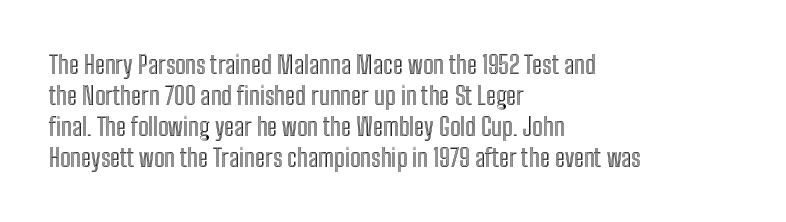
The image shows 25 px text type, upright; set left-aligned, line spacing 1.24x, normal letter spacing, not underlined.
